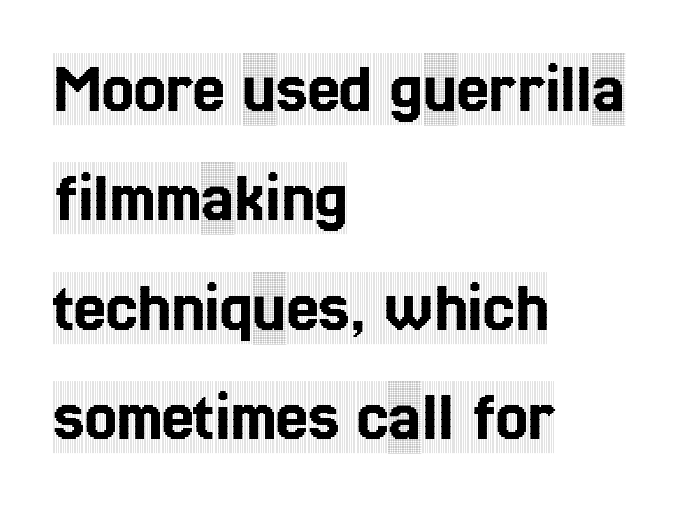
{"serif": "yes", "italic": "no", "width": "condensed", "x_height": "large", "monospaced": "no", "underline": "no", "align": "left", "line_spacing": "normal", "line_spacing_ratio": 1.52, "letter_spacing": "normal", "letter_spacing_em": 0.0, "glyph_px": 72}
